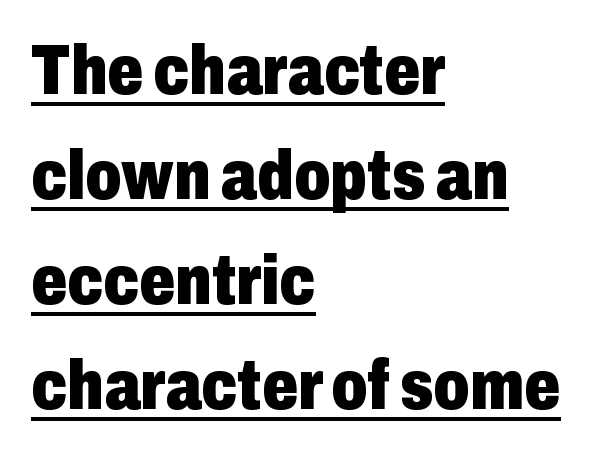
The image shows 71 px heavy, condensed sans-serif type, upright; set left-aligned, normal line spacing (1.48x), normal letter spacing, underlined; low stroke contrast and a medium x-height.
